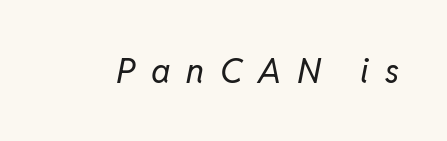
The image shows 34 px regular-weight type, italic (leaning right); set unusually wide letter spacing (+0.46 em), not underlined; low stroke contrast and a medium x-height.
